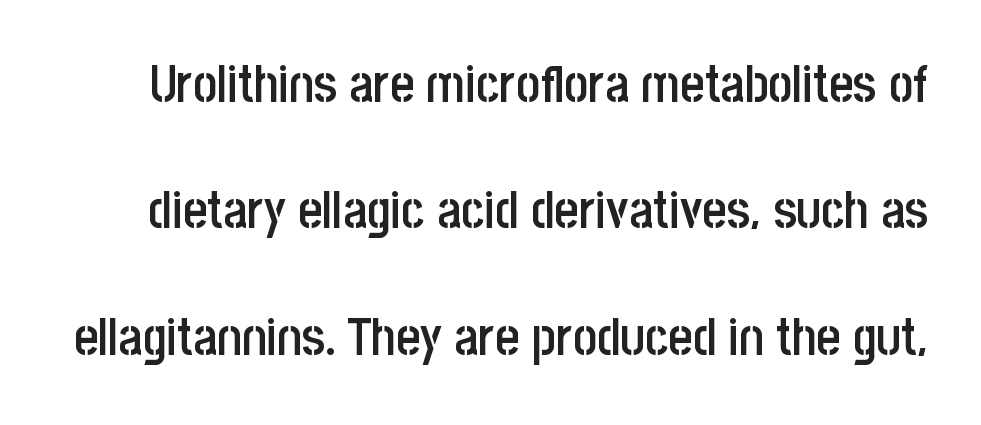
The area under the type is left untouched. You could not count columns in this text — the font is proportionally spaced. A typesetter would call this zero additional tracking. Emphasis by weight is partial: semibold.
